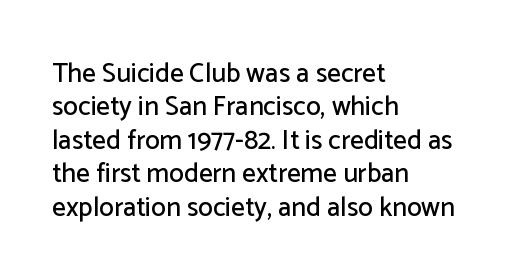
The image shows 27 px text type, upright; set left-aligned, line spacing 1.24x, normal letter spacing, not underlined.
